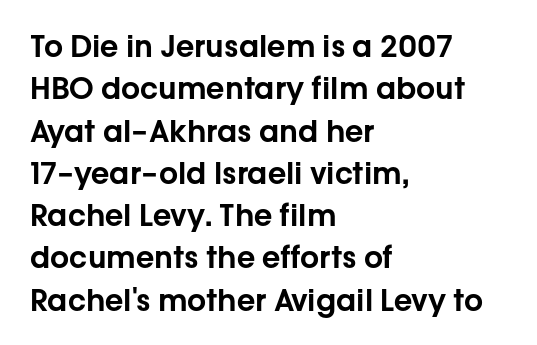
The image shows 30 px sans-serif type, upright; set left-aligned, normal line spacing (1.41x), normal letter spacing, not underlined; low stroke contrast and a medium x-height.
